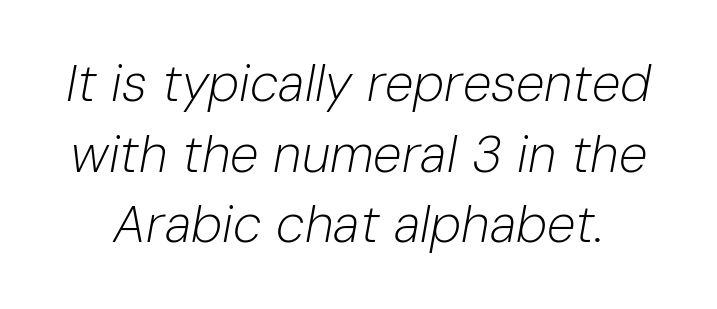
Q: Is the text bold? A: No.
Q: Is the text italic (slanted)? A: Yes, it leans right by about 10 degrees.
Q: Is the text underlined? A: No.
Q: Is the spacing between letters normal or unusually wide? A: Normal.
Q: Is the spacing between lines tight, normal or loose? A: Normal.
Q: Width (condensed, normal, or wide)? A: Normal.
Q: Stroke contrast? A: Low.
Q: x-height? A: Medium.
Q: Monospaced? A: No.
